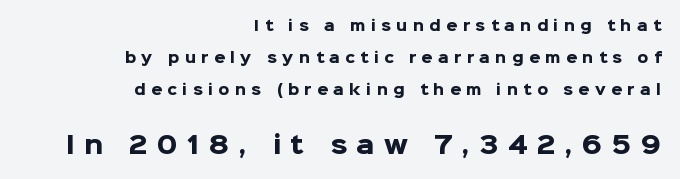
The image shows 24 px bold type, upright; set right-aligned, loose line spacing (2.29x), unusually wide letter spacing (+0.39 em), not underlined; the second (bottom) block is 1.71x larger.
